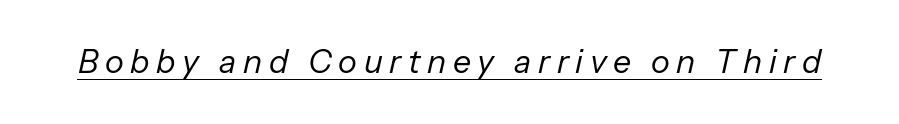
Q: Is the text bold? A: No.
Q: Is the text italic (slanted)? A: Yes, it leans right by about 13 degrees.
Q: Is the text underlined? A: Yes.
Q: Is the spacing between letters normal or unusually wide? A: Unusually wide.
Q: Width (condensed, normal, or wide)? A: Normal.
Q: Stroke contrast? A: Low.
Q: x-height? A: Medium.
Q: Monospaced? A: No.
